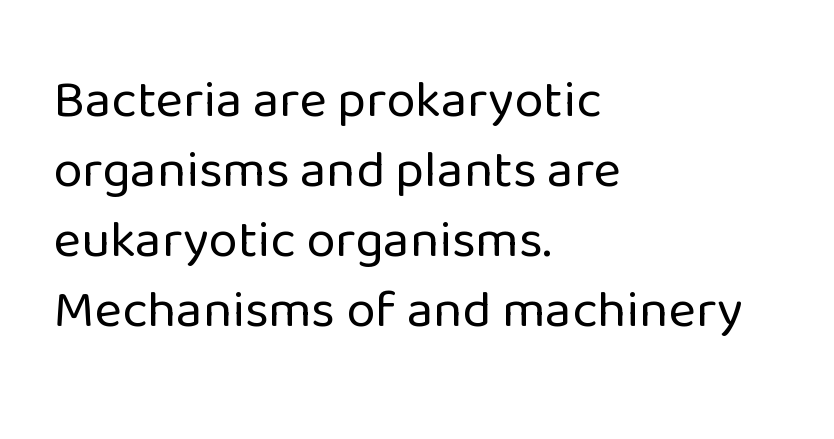
Q: Is the text bold? A: No.
Q: Is the text italic (slanted)? A: No, it is upright.
Q: Is the typeface a serif or a sans-serif typeface? A: Sans-serif.
Q: Is the text underlined? A: No.
Q: How is the paragraph aligned? A: Left-aligned.
Q: Is the spacing between letters normal or unusually wide? A: Normal.
Q: Is the spacing between lines tight, normal or loose? A: Normal.
Q: Width (condensed, normal, or wide)? A: Normal.
Q: Stroke contrast? A: Low.
Q: x-height? A: Medium.
Q: Monospaced? A: No.
